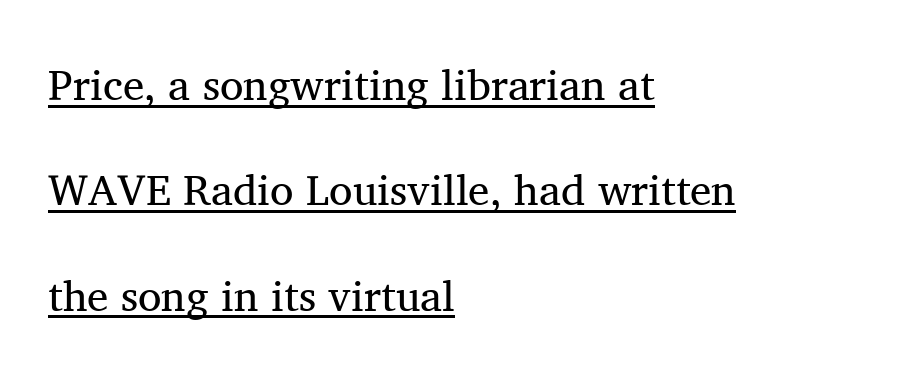
{"serif": "yes", "italic": "no", "bold": "no", "weight": "regular", "width": "normal", "stroke_contrast": "medium", "x_height": "medium", "monospaced": "no", "underline": "yes", "align": "left", "line_spacing": "loose", "line_spacing_ratio": 2.45, "letter_spacing": "normal", "letter_spacing_em": 0.0, "glyph_px": 43}
